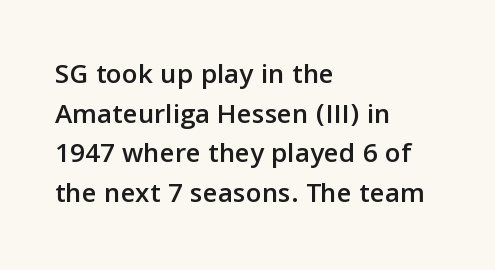
The image shows 29 px sans-serif type, upright; set left-aligned, normal line spacing (1.37x), normal letter spacing, not underlined; low stroke contrast and a medium x-height.
